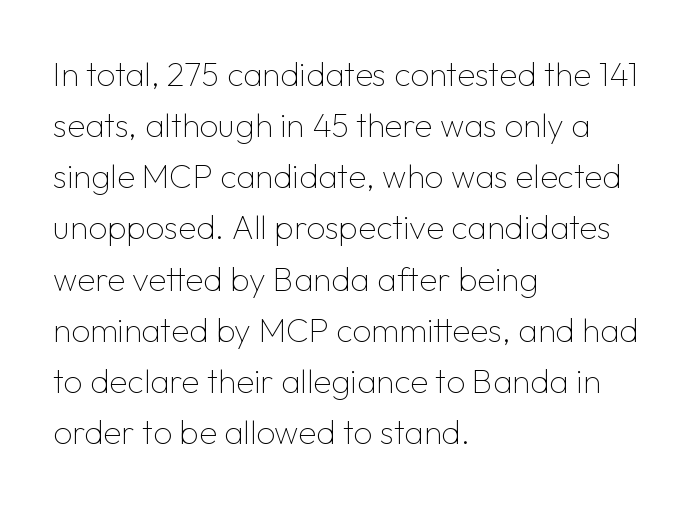
The image shows 33 px thin sans-serif type, upright; set left-aligned, normal line spacing (1.55x), normal letter spacing, not underlined; low stroke contrast and a medium x-height.
